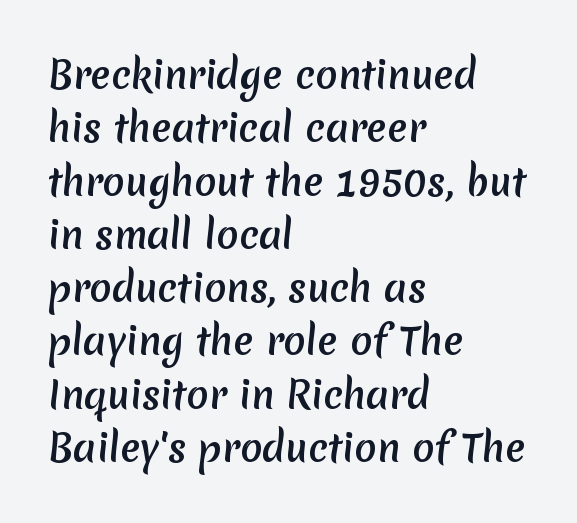
The image shows 37 px sans-serif type; set left-aligned, normal line spacing (1.44x), normal letter spacing, not underlined; medium stroke contrast and a medium x-height.
